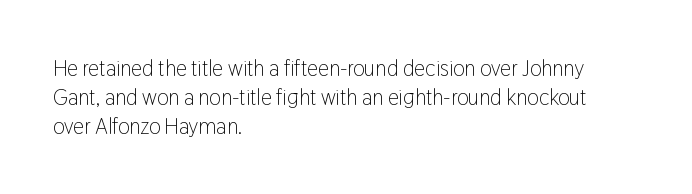
Q: Is the text bold? A: No.
Q: Is the text italic (slanted)? A: No, it is upright.
Q: Is the text underlined? A: No.
Q: How is the paragraph aligned? A: Left-aligned.
Q: Is the spacing between letters normal or unusually wide? A: Normal.
Q: Is the spacing between lines tight, normal or loose? A: Normal.
